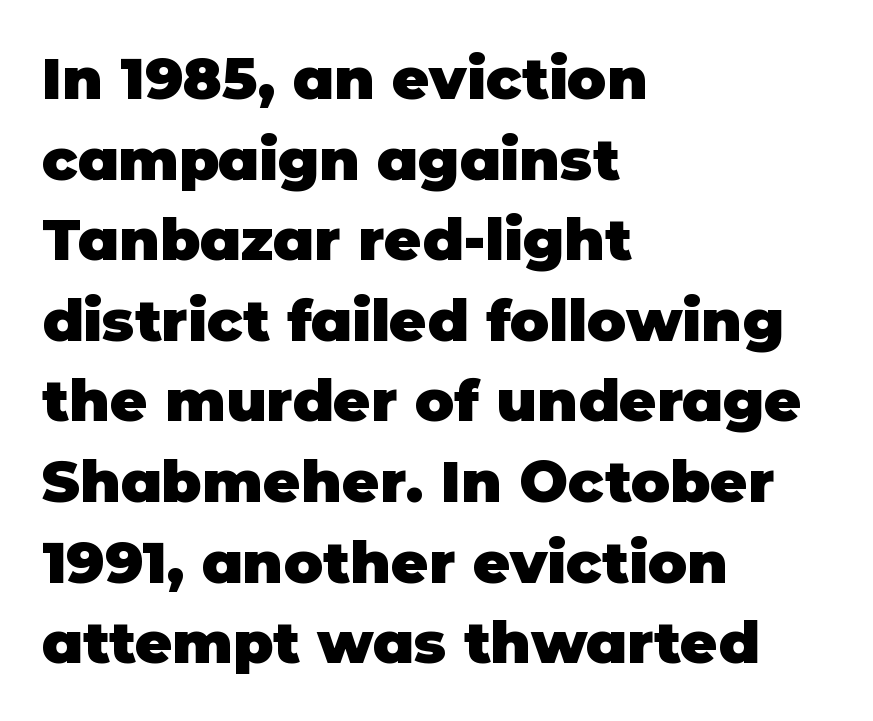
The image shows 58 px heavy sans-serif type, upright; set left-aligned, normal line spacing (1.39x), normal letter spacing, not underlined; low stroke contrast and a large x-height.
